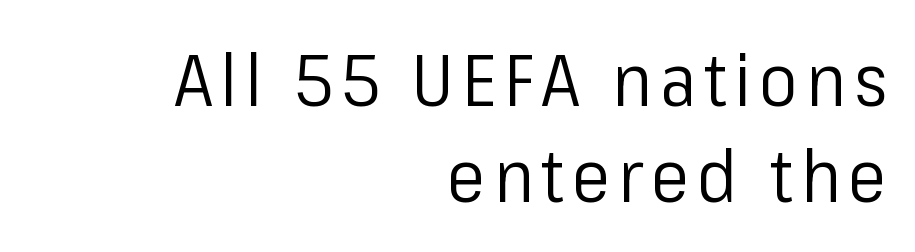
{"serif": "no", "italic": "no", "bold": "no", "weight": "regular", "width": "normal", "stroke_contrast": "low", "x_height": "medium", "monospaced": "no", "underline": "no", "align": "right", "line_spacing": "normal", "line_spacing_ratio": 1.34, "glyph_px": 72}
